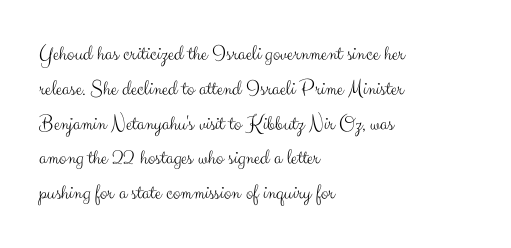
All the whitespace from short lines collects on the right. No extra tracking has been applied to these lines. The space beneath each line is pristine and unruled. Vertical stems look standard width or narrower in stroke.
